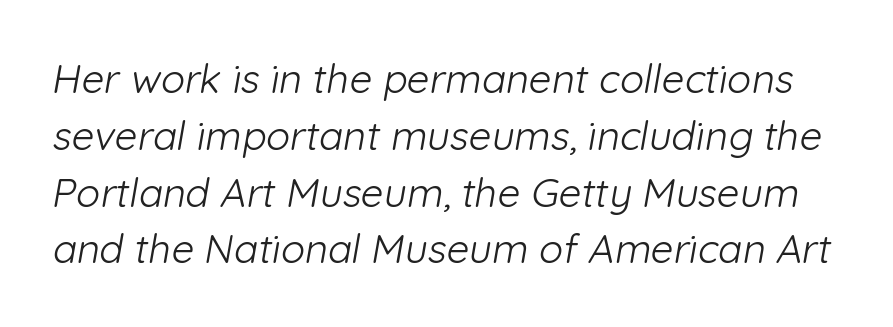
The rendering uses a moderate line-height, typical for paragraphs. Rule under the text: the space is simply empty. The rendering uses natural spacing where letterforms have individual widths. Between one letter and the next there's only the usual sliver of space. Stems here are at most as thick as an everyday book face.
